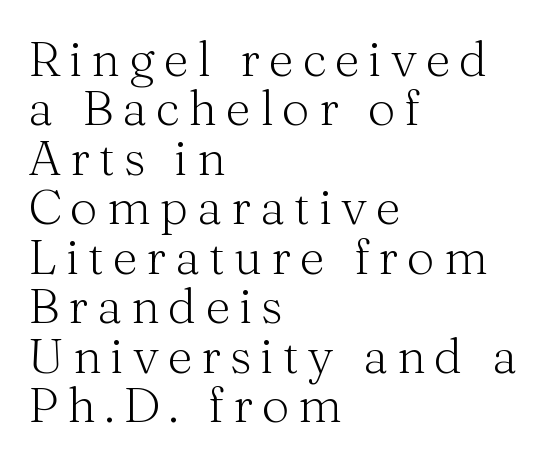
The image shows 49 px light serif type, upright; set left-aligned, tight line spacing (1.01x), not underlined; medium stroke contrast and a medium x-height.
